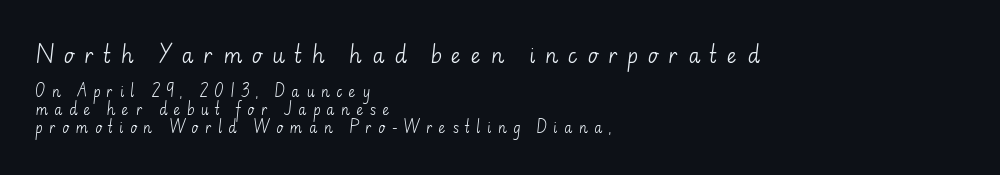
Q: Is the text bold? A: No.
Q: Is the text italic (slanted)? A: Yes.
Q: Is the text underlined? A: No.
Q: How is the paragraph aligned? A: Left-aligned.
Q: Is the spacing between letters normal or unusually wide? A: Unusually wide.
Q: Is the spacing between lines tight, normal or loose? A: Normal.
Q: Which block of text is set in a larger size, the first (top) or the second (bottom)? A: The first (top) one.
